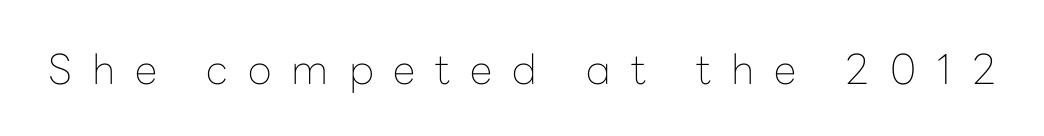
{"serif": "no", "italic": "no", "bold": "no", "weight": "thin", "width": "normal", "stroke_contrast": "low", "x_height": "medium", "monospaced": "no", "underline": "no", "letter_spacing": "wide", "letter_spacing_em": 0.49, "glyph_px": 41}
